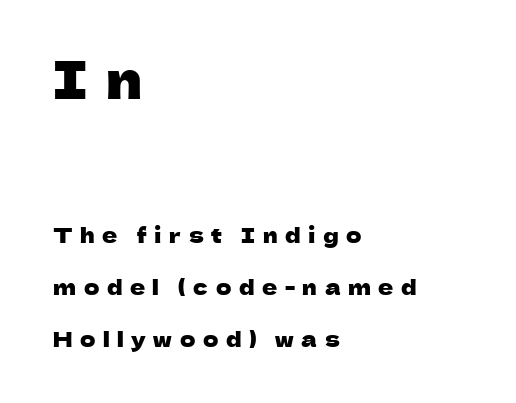
The image shows 52 px sans-serif type, upright; set left-aligned, loose line spacing (2.48x), unusually wide letter spacing (+0.36 em), not underlined; the first (top) block is 2.48x larger; low stroke contrast and a medium x-height.
